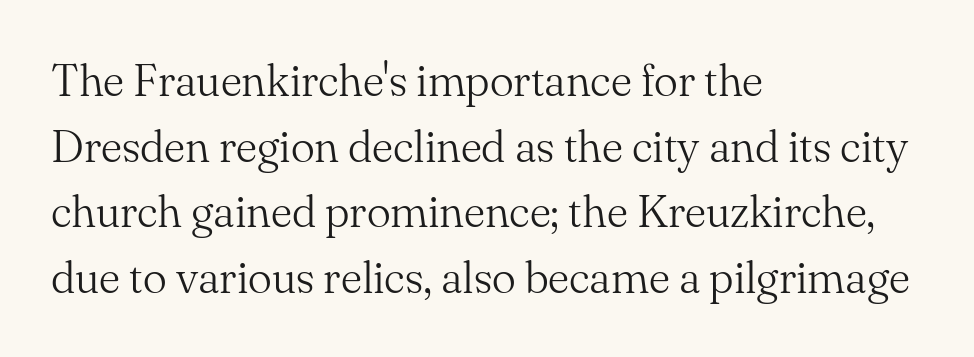
{"serif": "yes", "italic": "no", "bold": "no", "weight": "light", "width": "normal", "stroke_contrast": "medium", "x_height": "small", "monospaced": "no", "underline": "no", "align": "left", "line_spacing": "normal", "line_spacing_ratio": 1.46, "letter_spacing": "normal", "letter_spacing_em": 0.0, "glyph_px": 45}
